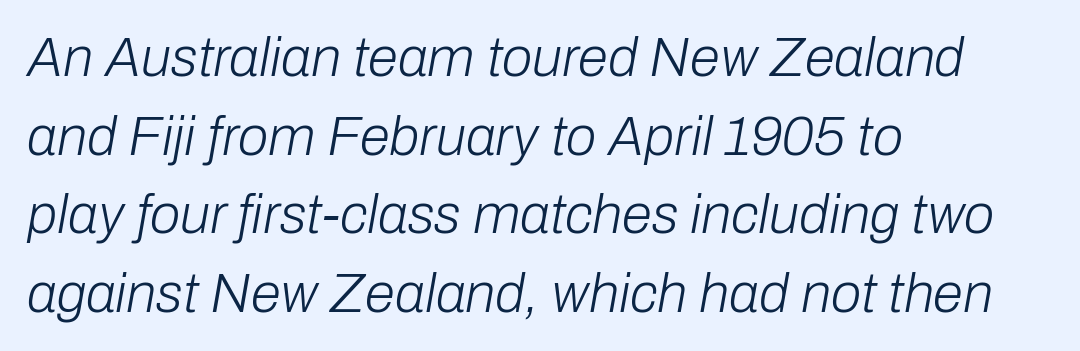
Q: Is the text bold? A: No.
Q: Is the text italic (slanted)? A: Yes, it leans right by about 10 degrees.
Q: Is the text underlined? A: No.
Q: How is the paragraph aligned? A: Left-aligned.
Q: Is the spacing between letters normal or unusually wide? A: Normal.
Q: Is the spacing between lines tight, normal or loose? A: Normal.
Q: Width (condensed, normal, or wide)? A: Normal.
Q: Stroke contrast? A: Low.
Q: x-height? A: Medium.
Q: Monospaced? A: No.
